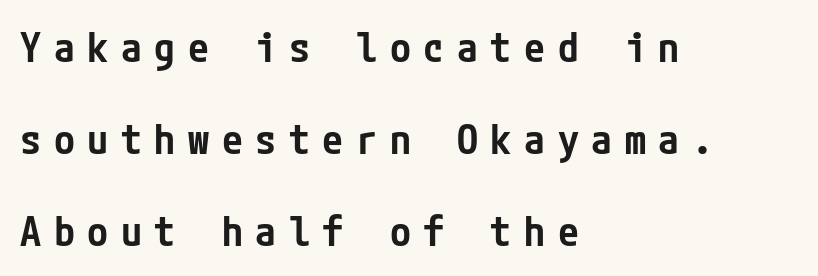
Look at the bottom of the vertical strokes: they stop flat, with no serifs. Set as a demibold, roughly 600 on the weight scale. Line starts are locked; line ends wander. Interline gaps are noticeably wide in this sample. The horizontal fit of the characters is loose and conspicuously gappy. The baseline area is clear.
